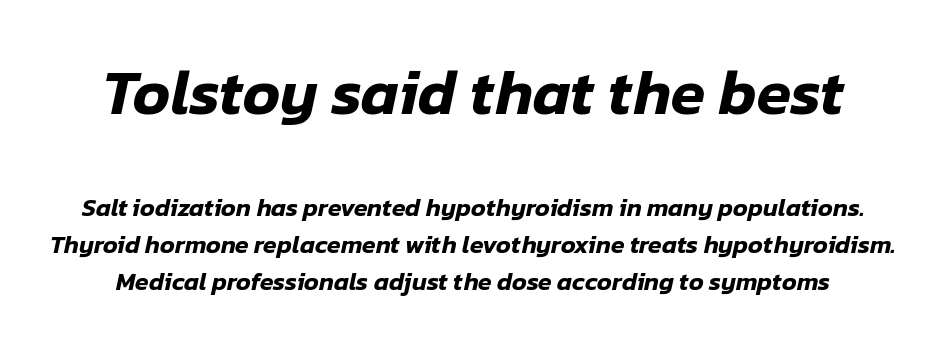
Q: Is the text italic (slanted)? A: Yes, it leans right by about 12 degrees.
Q: Is the text underlined? A: No.
Q: Is the spacing between letters normal or unusually wide? A: Normal.
Q: Is the spacing between lines tight, normal or loose? A: Normal.
Q: Which block of text is set in a larger size, the first (top) or the second (bottom)? A: The first (top) one.
Q: Width (condensed, normal, or wide)? A: Normal.
Q: Stroke contrast? A: Low.
Q: x-height? A: Medium.
Q: Monospaced? A: No.
